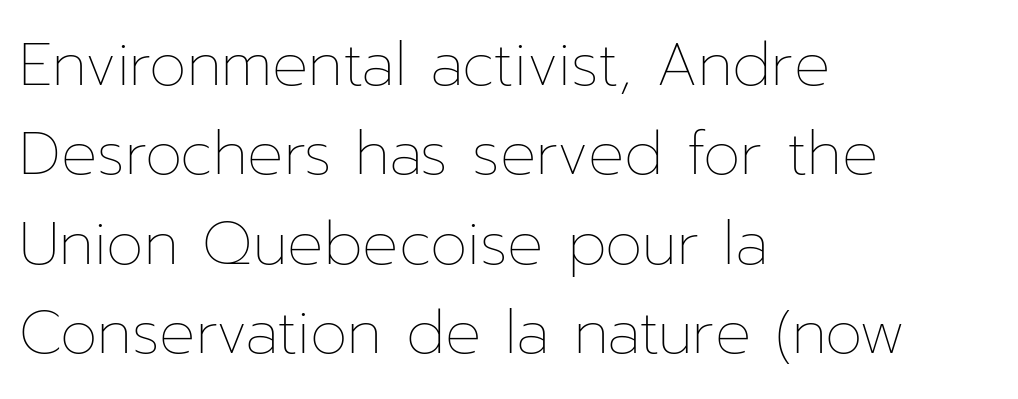
The image shows 60 px thin type, upright; set left-aligned, normal line spacing (1.49x), normal letter spacing, not underlined; low stroke contrast and a medium x-height.
